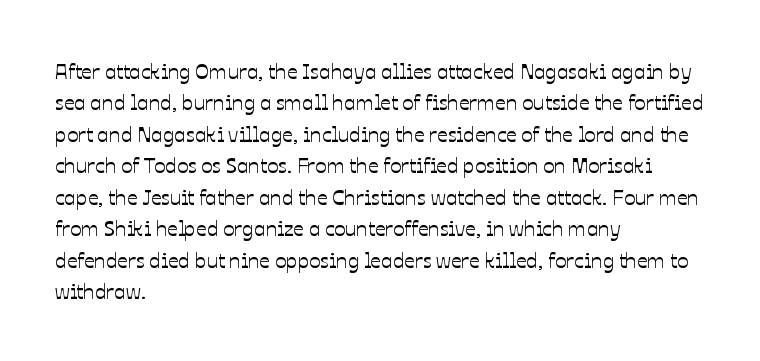
{"italic": "no", "underline": "no", "align": "left", "line_spacing": "normal", "line_spacing_ratio": 1.5, "letter_spacing": "normal", "letter_spacing_em": 0.0, "glyph_px": 21}
